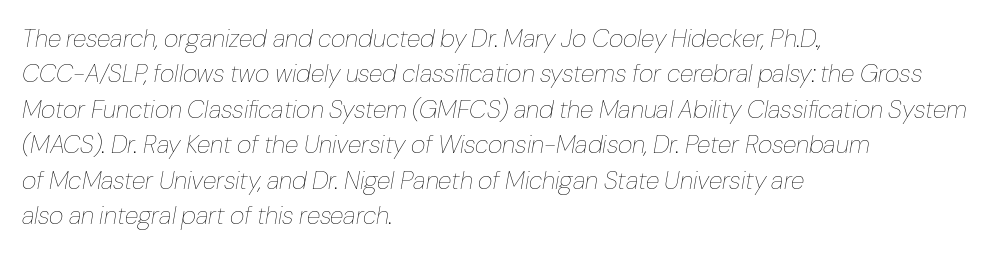
The image shows 25 px text type, italic (leaning right); set left-aligned, normal line spacing (1.42x), normal letter spacing, not underlined.
